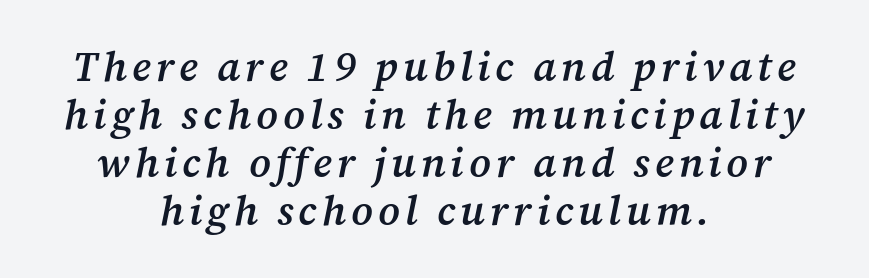
The image shows 41 px semibold serif type, italic (leaning right); set centered, line spacing 1.17x, not underlined; medium stroke contrast and a medium x-height.
